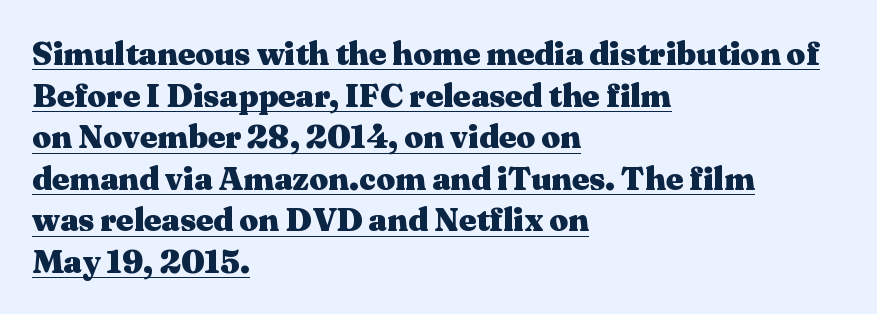
Nope, not italic — everything's standing straight. This sample keeps an unexceptional amount of space between lines. Serifs: yes, visible at the terminals of the letterforms. Is the block centered? No — it sits flush against the left margin. The rendered words wear a rule along their underside. The rendering uses natural spacing where letterforms have individual widths.
